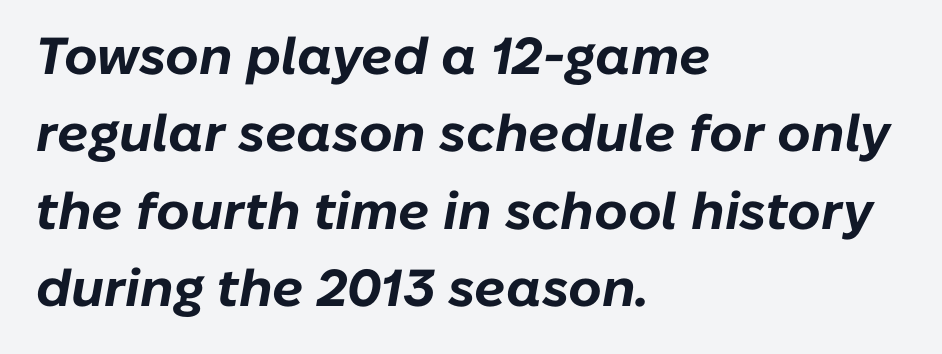
{"italic": "yes", "lean": "right", "slant_degrees": 10, "bold": "yes", "weight": "bold", "width": "normal", "stroke_contrast": "low", "x_height": "medium", "monospaced": "no", "underline": "no", "align": "left", "line_spacing": "normal", "line_spacing_ratio": 1.49, "letter_spacing": "normal", "letter_spacing_em": 0.0, "glyph_px": 52}
